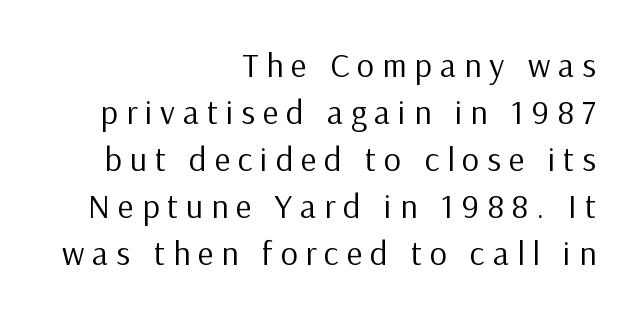
{"serif": "no", "italic": "no", "bold": "no", "weight": "regular", "width": "normal", "stroke_contrast": "low", "x_height": "medium", "monospaced": "no", "underline": "no", "align": "right", "line_spacing": "normal", "line_spacing_ratio": 1.38, "letter_spacing": "wide", "letter_spacing_em": 0.23, "glyph_px": 34}
